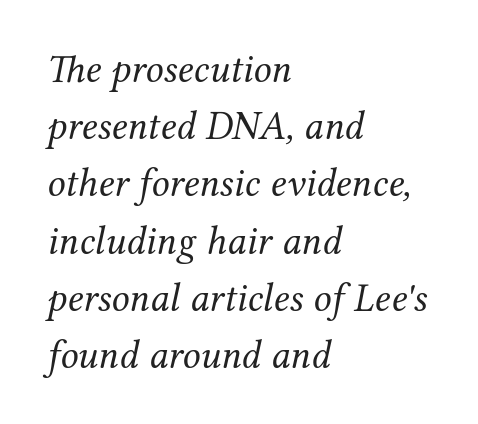
Q: Is the text bold? A: No.
Q: Is the text italic (slanted)? A: Yes, it leans right by about 12 degrees.
Q: Is the typeface a serif or a sans-serif typeface? A: Serif.
Q: Is the text underlined? A: No.
Q: How is the paragraph aligned? A: Left-aligned.
Q: Is the spacing between letters normal or unusually wide? A: Normal.
Q: Is the spacing between lines tight, normal or loose? A: Normal.
Q: Width (condensed, normal, or wide)? A: Normal.
Q: Stroke contrast? A: Medium.
Q: x-height? A: Medium.
Q: Monospaced? A: No.
